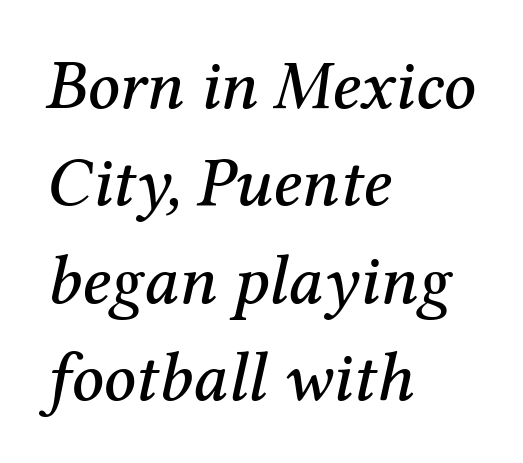
{"serif": "yes", "italic": "yes", "lean": "right", "slant_degrees": 12, "width": "normal", "stroke_contrast": "medium", "x_height": "medium", "monospaced": "no", "underline": "no", "align": "left", "line_spacing": "normal", "line_spacing_ratio": 1.39, "letter_spacing": "normal", "letter_spacing_em": 0.0, "glyph_px": 70}
